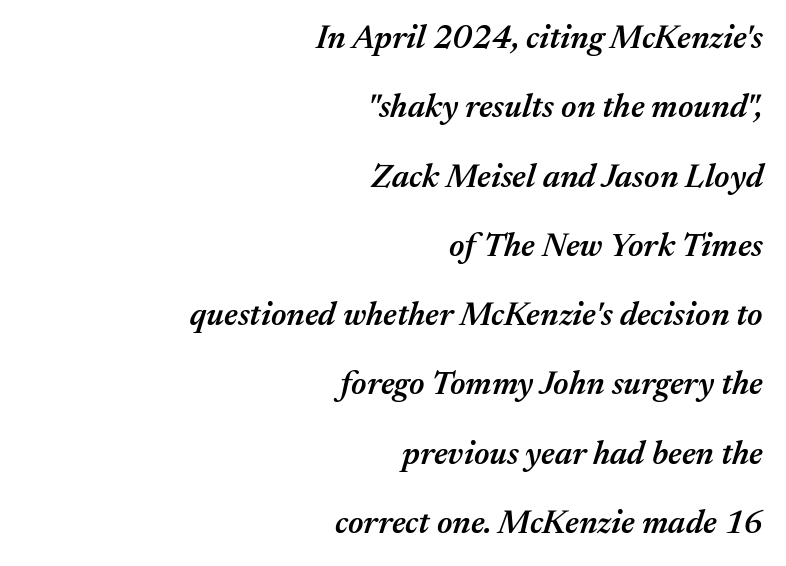
{"italic": "yes", "lean": "right", "slant_degrees": 17, "bold": "semi", "weight": "semibold", "width": "normal", "stroke_contrast": "medium", "x_height": "medium", "monospaced": "no", "underline": "no", "align": "right", "line_spacing": "loose", "line_spacing_ratio": 2.1, "letter_spacing": "normal", "letter_spacing_em": 0.0, "glyph_px": 33}
